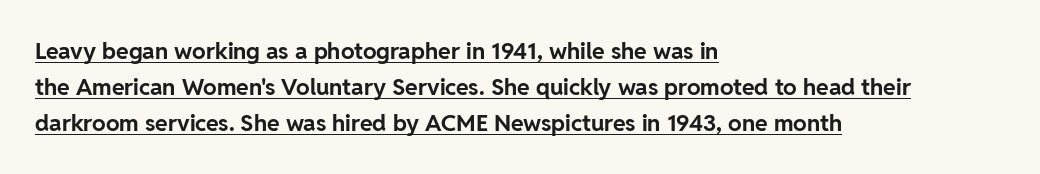
The image shows 23 px bold type, upright; set left-aligned, normal line spacing (1.57x), normal letter spacing, underlined.
